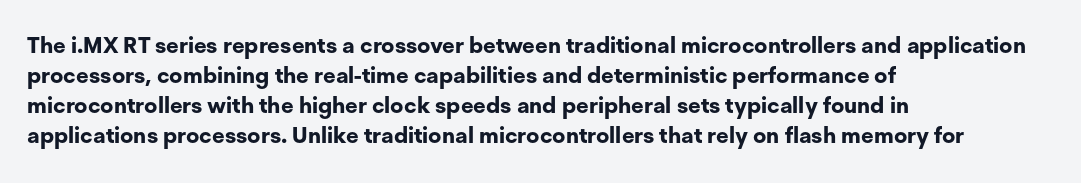
{"italic": "no", "bold": "yes", "underline": "no", "align": "left", "line_spacing": "normal", "line_spacing_ratio": 1.36, "letter_spacing": "normal", "letter_spacing_em": 0.0, "glyph_px": 22}
